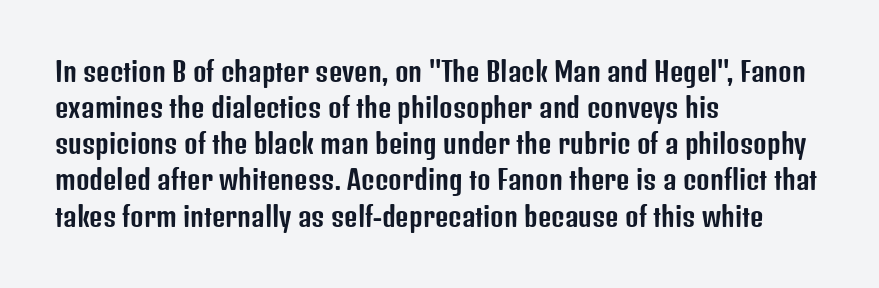
{"italic": "no", "underline": "no", "align": "left", "line_spacing": "normal", "line_spacing_ratio": 1.39, "letter_spacing": "normal", "letter_spacing_em": 0.0, "glyph_px": 26}
